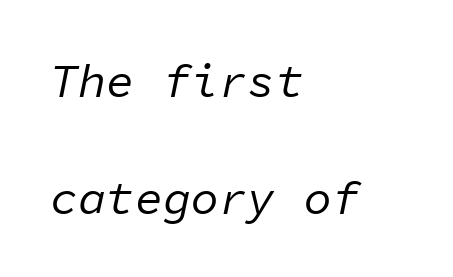
The image shows 47 px regular-weight type, italic (leaning right), monospaced; set left-aligned, loose line spacing (2.48x), normal letter spacing, not underlined; low stroke contrast and a medium x-height.
